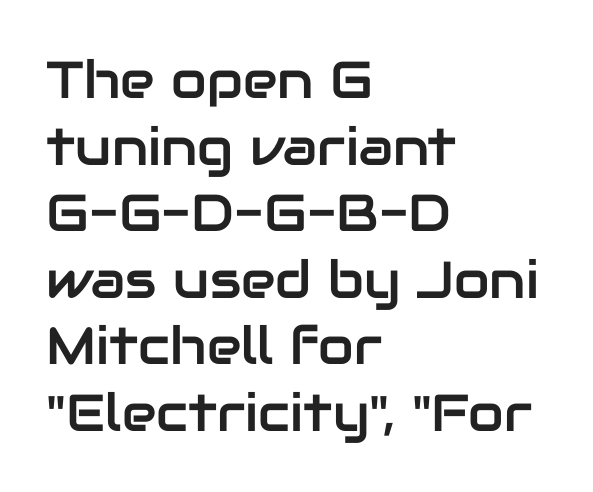
{"serif": "no", "italic": "no", "width": "normal", "stroke_contrast": "low", "x_height": "medium", "monospaced": "no", "underline": "no", "align": "left", "line_spacing": "normal", "line_spacing_ratio": 1.28, "letter_spacing": "normal", "letter_spacing_em": 0.0, "glyph_px": 52}
